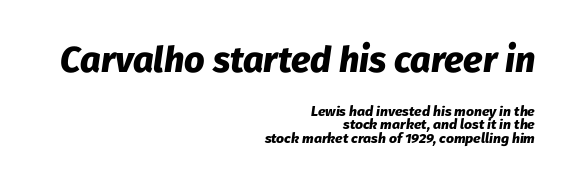
The paragraph shown leans on its right margin. Looks like regular typesetting: each glyph gets only the width it needs. This rendering leaves character spacing at its baseline value. Visually, the top section dominates because its glyphs are scaled up.
